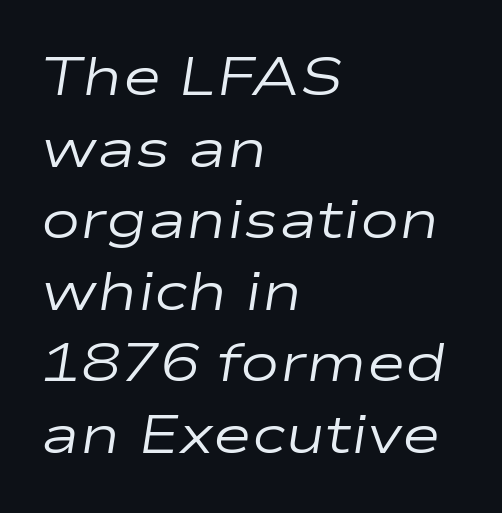
Q: Is the text bold? A: No.
Q: Is the text italic (slanted)? A: Yes, it leans right by about 9 degrees.
Q: Is the text underlined? A: No.
Q: How is the paragraph aligned? A: Left-aligned.
Q: Is the spacing between letters normal or unusually wide? A: Normal.
Q: Is the spacing between lines tight, normal or loose? A: Normal.
Q: Width (condensed, normal, or wide)? A: Wide.
Q: Stroke contrast? A: Low.
Q: x-height? A: Medium.
Q: Monospaced? A: No.
